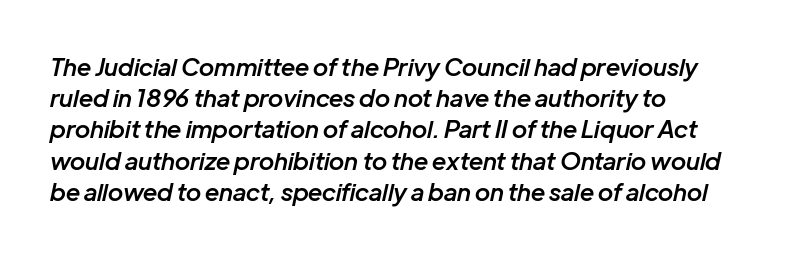
The image shows 24 px text type, italic (leaning right); set left-aligned, normal line spacing (1.3x), normal letter spacing, not underlined.
